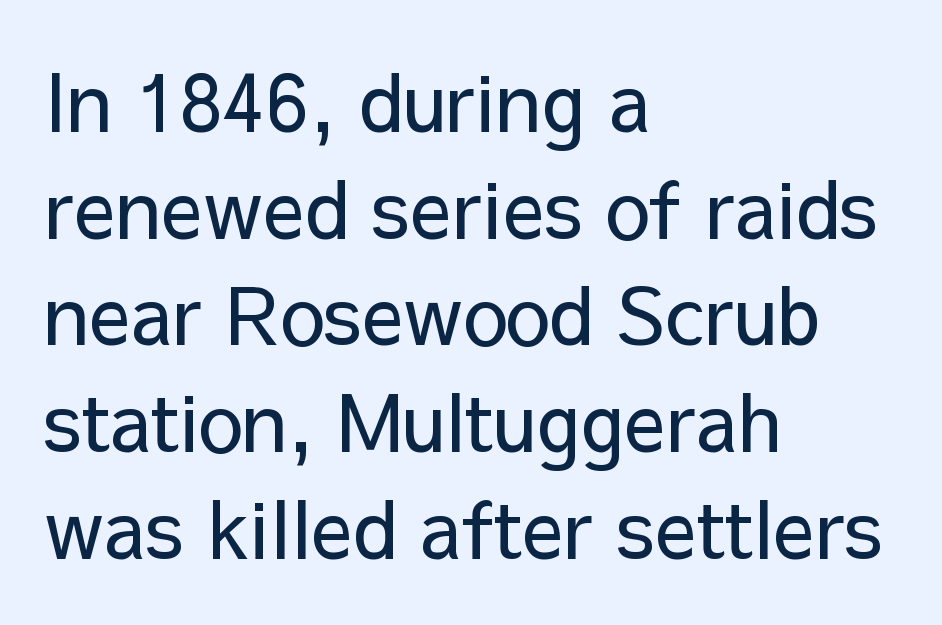
Weight: in the light-to-regular range. The lines in this sample share a left origin and differ only in where they stop. You can tell from the bare stems that sans-serif type was used. Decoration check: the copy has no underline.
